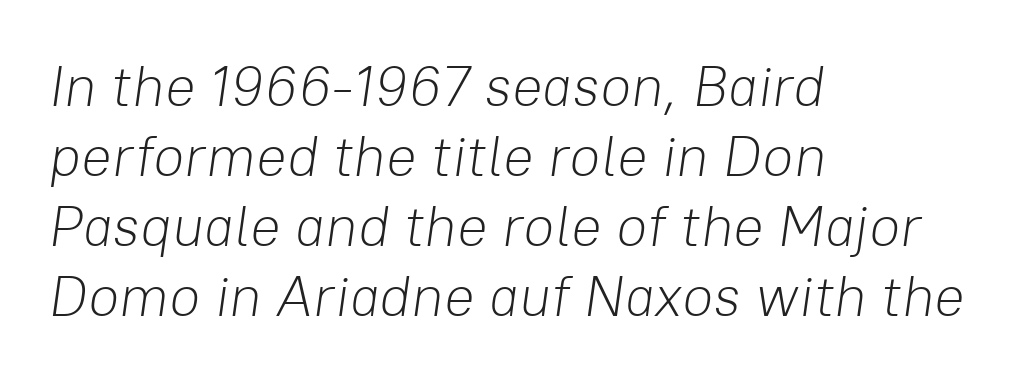
{"italic": "yes", "lean": "right", "slant_degrees": 8, "bold": "no", "weight": "light", "width": "normal", "stroke_contrast": "low", "x_height": "medium", "monospaced": "no", "underline": "no", "align": "left", "line_spacing_ratio": 1.23, "letter_spacing": "normal", "letter_spacing_em": 0.0, "glyph_px": 57}
